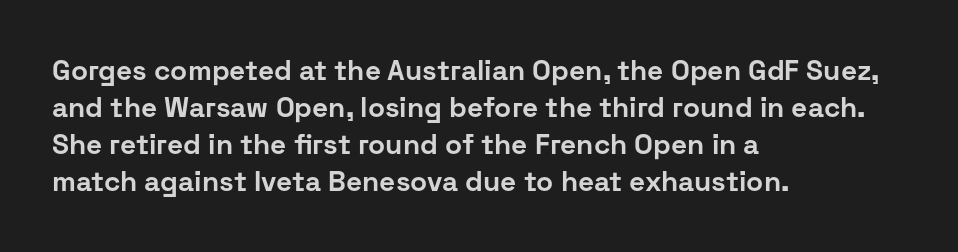
Q: Is the text bold? A: Yes.
Q: Is the text italic (slanted)? A: No, it is upright.
Q: Is the typeface a serif or a sans-serif typeface? A: Sans-serif.
Q: Is the text underlined? A: No.
Q: How is the paragraph aligned? A: Left-aligned.
Q: Is the spacing between letters normal or unusually wide? A: Normal.
Q: Is the spacing between lines tight, normal or loose? A: Normal.
Q: Width (condensed, normal, or wide)? A: Normal.
Q: Stroke contrast? A: Low.
Q: x-height? A: Medium.
Q: Monospaced? A: No.
